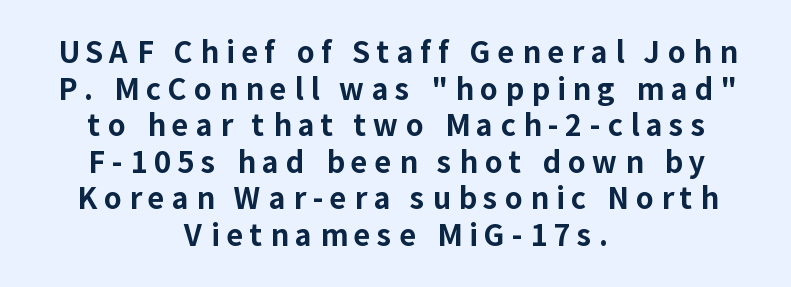
The image shows 29 px bold sans-serif type, upright; set centered, normal line spacing (1.26x), unusually wide letter spacing (+0.24 em), not underlined; low stroke contrast and a medium x-height.
